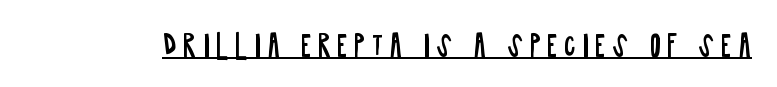
{"serif": "no", "italic": "no", "bold": "no", "weight": "regular", "width": "condensed", "stroke_contrast": "low", "x_height": "large", "monospaced": "no", "underline": "yes", "letter_spacing": "wide", "letter_spacing_em": 0.21, "glyph_px": 29}
